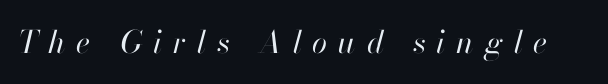
Q: Is the text bold? A: No.
Q: Is the text italic (slanted)? A: Yes, it leans right by about 13 degrees.
Q: Is the text underlined? A: No.
Q: Is the spacing between letters normal or unusually wide? A: Unusually wide.
Q: Width (condensed, normal, or wide)? A: Normal.
Q: Stroke contrast? A: High.
Q: x-height? A: Small.
Q: Monospaced? A: No.
